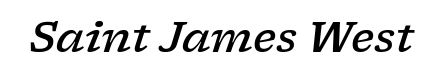
{"serif": "yes", "italic": "yes", "lean": "right", "slant_degrees": 17, "bold": "semi", "weight": "semibold", "width": "wide", "stroke_contrast": "low", "x_height": "medium", "monospaced": "no", "underline": "no", "letter_spacing": "normal", "letter_spacing_em": 0.0, "glyph_px": 42}
